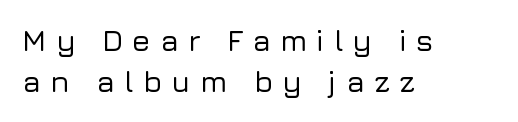
{"serif": "no", "italic": "no", "width": "normal", "stroke_contrast": "low", "x_height": "medium", "monospaced": "no", "underline": "no", "align": "left", "line_spacing": "normal", "line_spacing_ratio": 1.38, "letter_spacing": "wide", "letter_spacing_em": 0.3, "glyph_px": 30}
